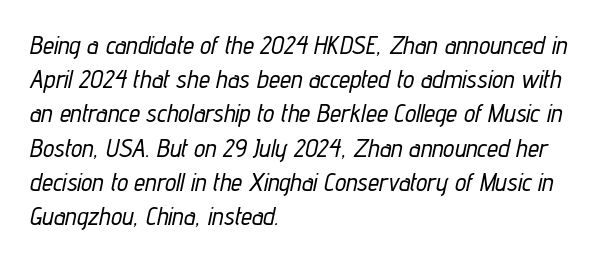
The text block is weighted toward the left margin, trailing off unevenly rightward. The space directly below the letters is spotless. What stands out about the letter spacing? Nothing — it is the standard amount. Compared with typical paragraphs, the rows here are spaced about the same. Italic: yes, the glyphs are oblique.
